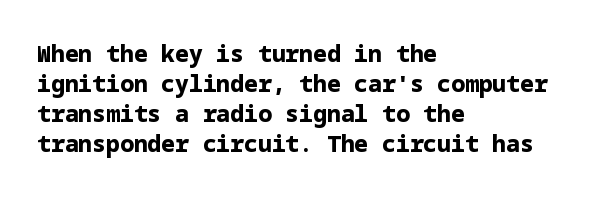
The image shows 23 px bold type, upright; set left-aligned, normal line spacing (1.31x), normal letter spacing, not underlined.
